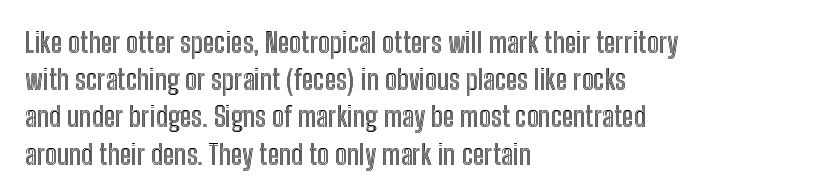
{"italic": "no", "width": "condensed", "x_height": "medium", "monospaced": "no", "underline": "no", "align": "left", "line_spacing": "normal", "line_spacing_ratio": 1.33, "letter_spacing": "normal", "letter_spacing_em": 0.0, "glyph_px": 28}
